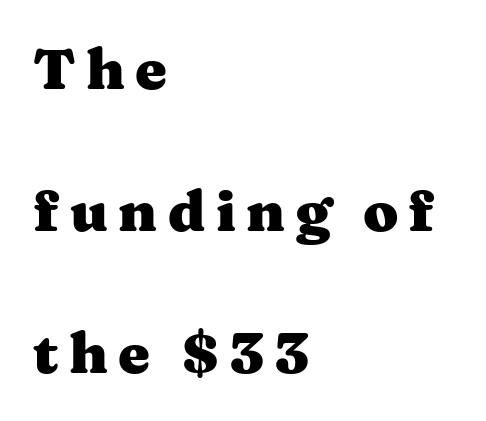
The image shows 57 px heavy, wide serif type, upright; set left-aligned, loose line spacing (2.49x), not underlined; medium stroke contrast and a medium x-height.
